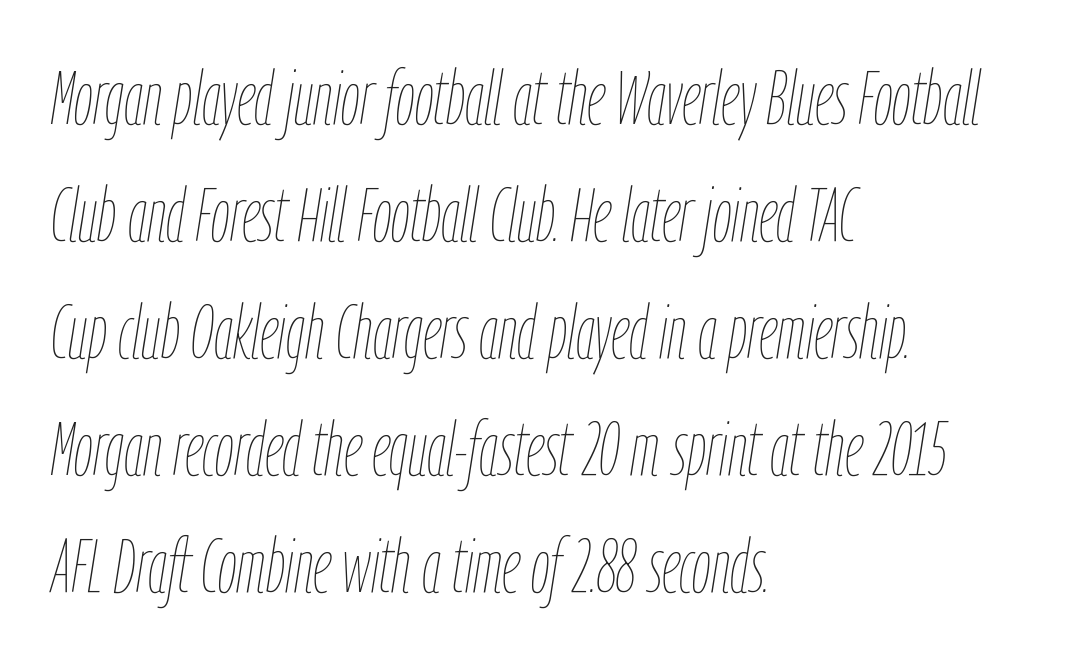
{"italic": "yes", "lean": "right", "slant_degrees": 9, "bold": "no", "weight": "thin", "width": "condensed", "stroke_contrast": "low", "x_height": "medium", "monospaced": "no", "underline": "no", "align": "left", "line_spacing": "normal", "line_spacing_ratio": 1.56, "letter_spacing": "normal", "letter_spacing_em": 0.0, "glyph_px": 75}
